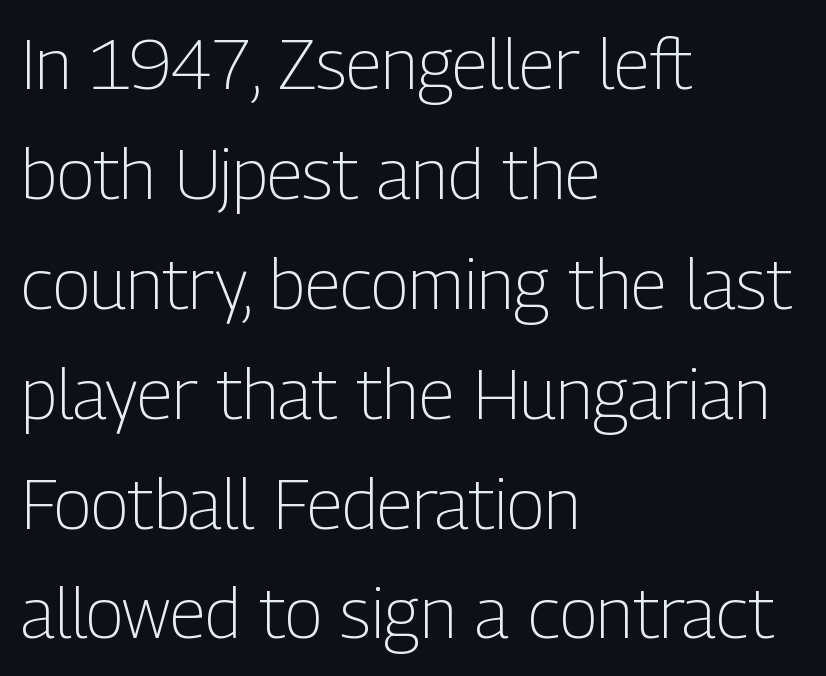
{"serif": "no", "italic": "no", "bold": "no", "weight": "light", "width": "condensed", "stroke_contrast": "low", "x_height": "medium", "monospaced": "no", "underline": "no", "align": "left", "line_spacing": "normal", "line_spacing_ratio": 1.57, "letter_spacing": "normal", "letter_spacing_em": 0.0, "glyph_px": 70}
